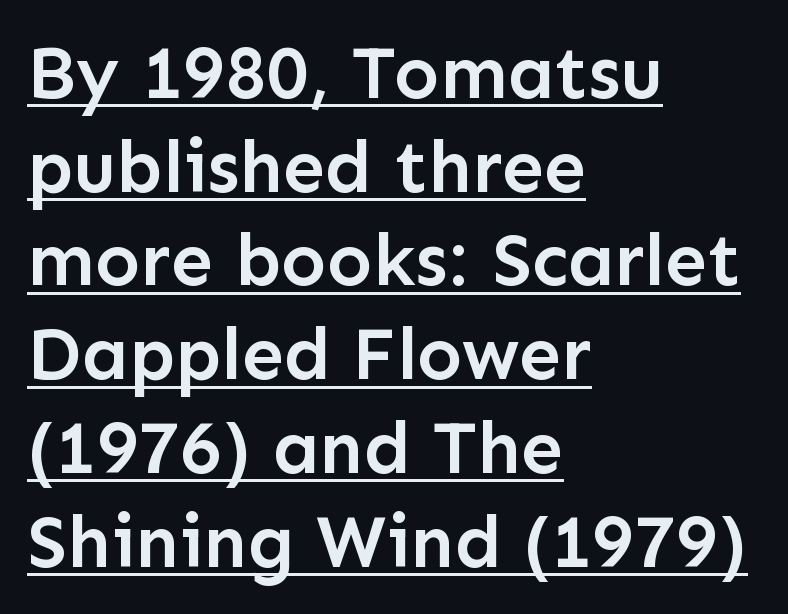
This rendering leaves character spacing at its baseline value. In terms of letterform style, serifs are entirely absent. Varying glyph widths throughout — classic text-font behaviour. The passage shown is underscored from start to finish. Is there any slant? The stems are plumb.
